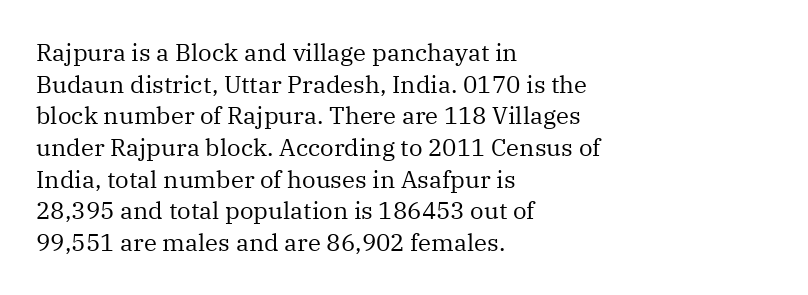
The image shows 24 px text type, upright; set left-aligned, normal line spacing (1.32x), normal letter spacing, not underlined.
